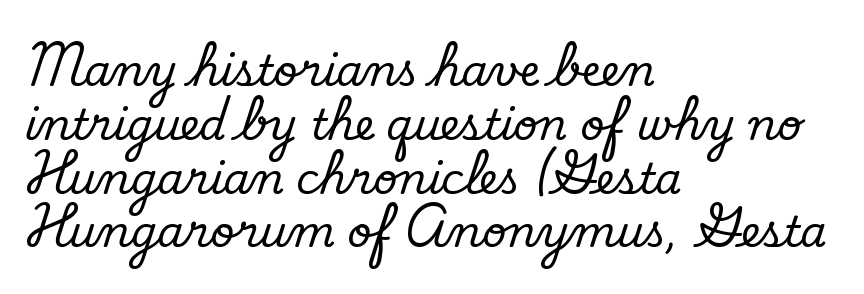
The image shows 42 px regular-weight sans-serif type; set left-aligned, normal line spacing (1.28x), normal letter spacing, not underlined; low stroke contrast and a small x-height.
